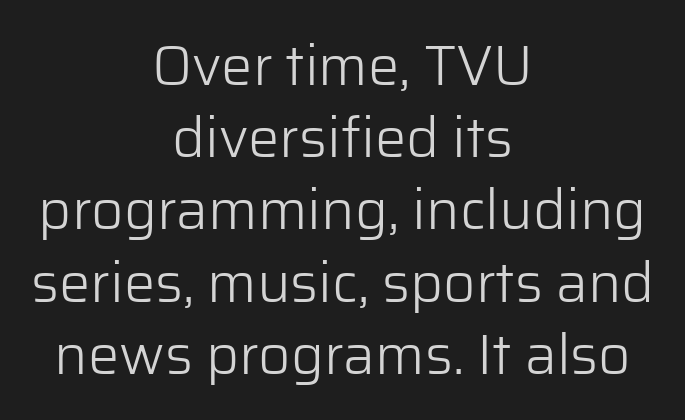
The image shows 56 px light sans-serif type, upright; set centered, normal line spacing (1.29x), normal letter spacing, not underlined; low stroke contrast and a medium x-height.
